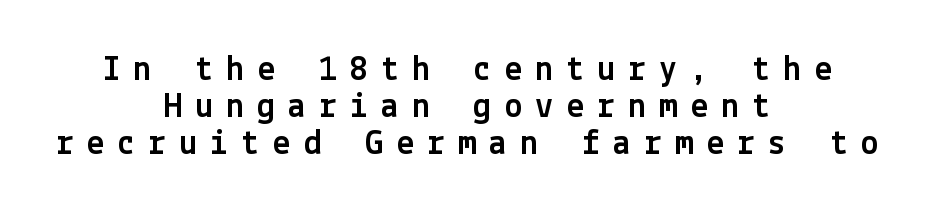
{"serif": "no", "italic": "no", "width": "normal", "x_height": "medium", "underline": "no", "align": "center", "line_spacing": "tight", "line_spacing_ratio": 1.03, "letter_spacing": "wide", "letter_spacing_em": 0.36, "glyph_px": 36}
